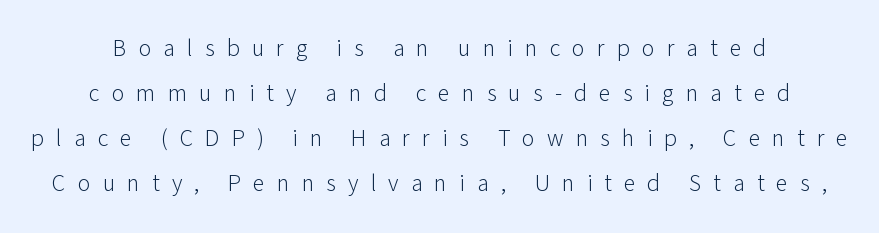
{"italic": "no", "bold": "no", "underline": "no", "line_spacing_ratio": 1.88, "letter_spacing": "wide", "letter_spacing_em": 0.5, "glyph_px": 24}
